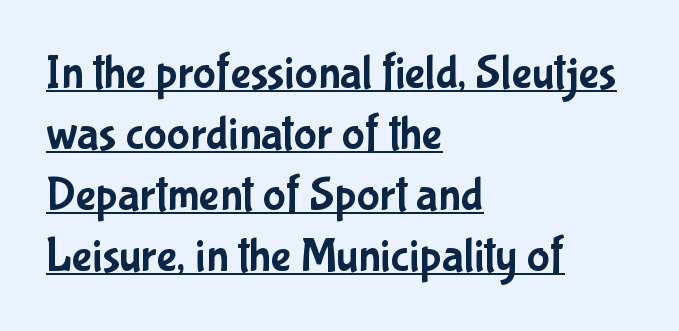
The letters stand upright; this is a roman face. Notice how a bar underscores the lettering throughout. The rendering uses natural spacing where letterforms have individual widths. Each new line begins a customary step beneath the previous one. The paragraph shown leans on its left margin. No feet cap the strokes, marking this as sans-serif type.
